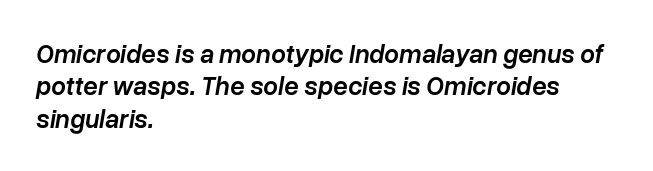
{"italic": "yes", "lean": "right", "slant_degrees": 10, "bold": "semi", "underline": "no", "align": "left", "line_spacing": "normal", "line_spacing_ratio": 1.25, "letter_spacing": "normal", "letter_spacing_em": 0.0, "glyph_px": 26}
